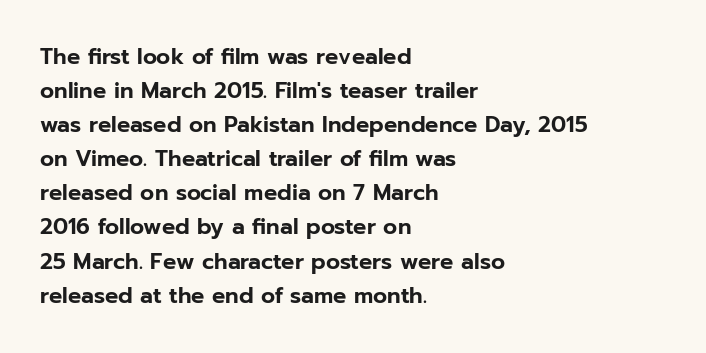
Students, observe: this is what conventionally led text looks like. This sample uses an upright cut, with every glyph sitting square on the baseline. A clean baseline with only descenders dipping below it. Each word holds together tightly as a unit, with standard inter-letter gaps.
